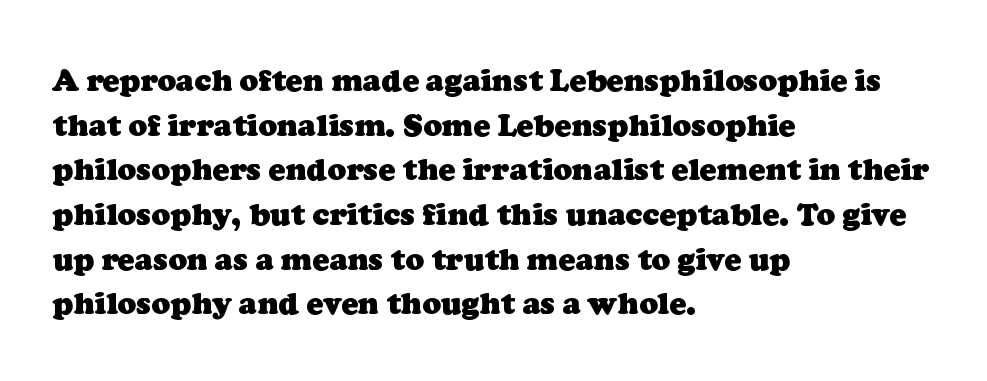
Note the varied advance widths — an 'i' is clearly narrower than an 'm'. Emphasis by weight is at full strength: bold. Look at the tracking — it's just the regular setting, nothing added. Whoever set this chose a conventional vertical rhythm.
